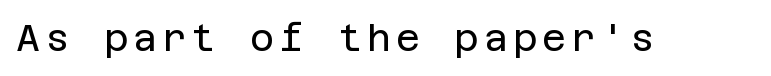
The image shows 37 px regular-weight sans-serif type, upright; set not underlined; low stroke contrast and a large x-height.
